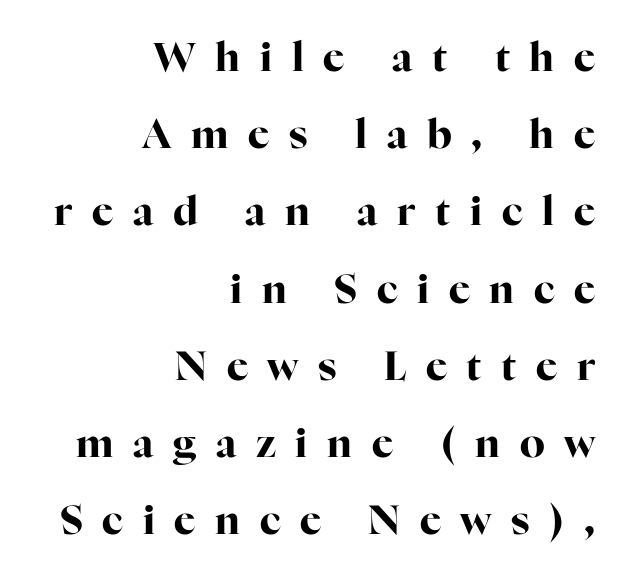
The image shows 40 px bold serif type, upright; set right-aligned, loose line spacing (1.93x), unusually wide letter spacing (+0.49 em), not underlined; high stroke contrast and a medium x-height.
